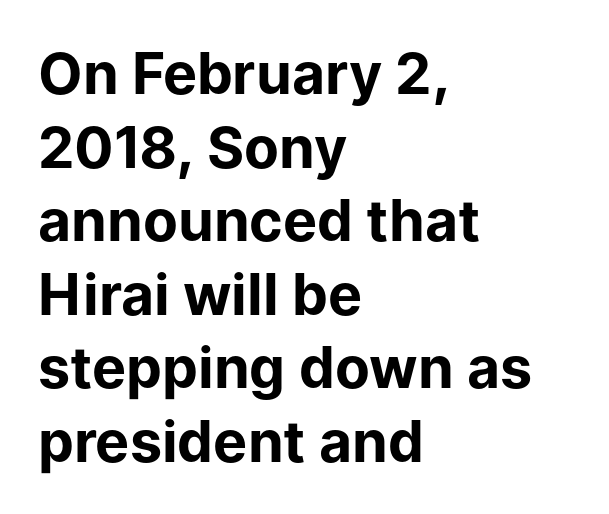
Q: Is the text bold? A: Yes.
Q: Is the text italic (slanted)? A: No, it is upright.
Q: Is the typeface a serif or a sans-serif typeface? A: Sans-serif.
Q: Is the text underlined? A: No.
Q: How is the paragraph aligned? A: Left-aligned.
Q: Is the spacing between letters normal or unusually wide? A: Normal.
Q: Is the spacing between lines tight, normal or loose? A: Normal.
Q: Width (condensed, normal, or wide)? A: Normal.
Q: Stroke contrast? A: Low.
Q: x-height? A: Medium.
Q: Monospaced? A: No.
